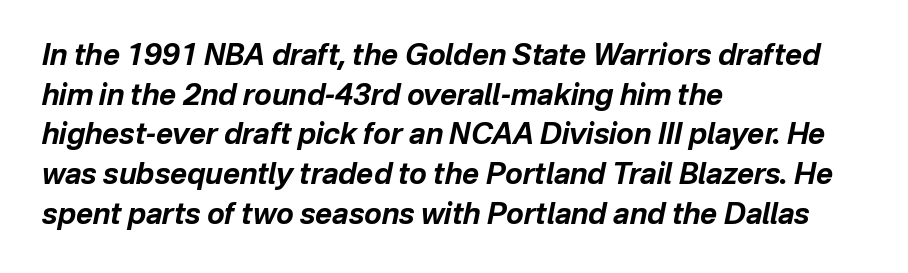
The image shows 29 px bold type, italic (leaning right); set left-aligned, normal line spacing (1.37x), normal letter spacing, not underlined; low stroke contrast and a medium x-height.
